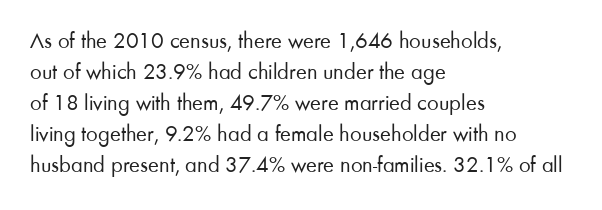
Posture: upright roman. The ragged edge is on the right, which tells us the setting is flush left. Reading down the column, the eye jumps a familiar distance to each next line. The specimen omits any rule beneath the text block's lines. The face looks like a standard text weight, possibly lighter.
